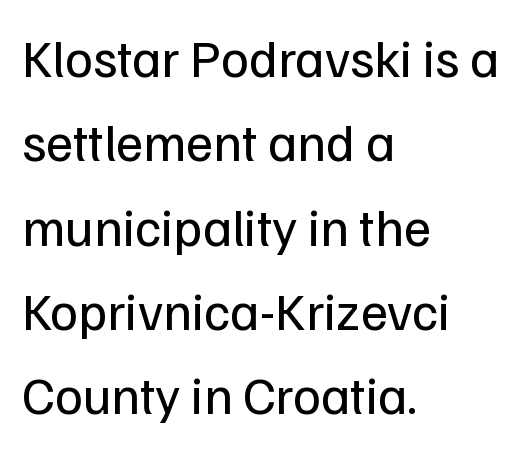
The font's upright variant was chosen for this text. These lines are rendered in a variable-pitch font. Line spacing here is normal. The passage shown is not underscored anywhere.
